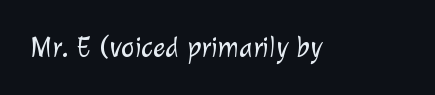
Plain, unruled lines of type. Note the varied advance widths — an 'i' is clearly narrower than an 'm'. The passage shown has conventional tracking throughout. In terms of letterform style, serifs are entirely absent.
